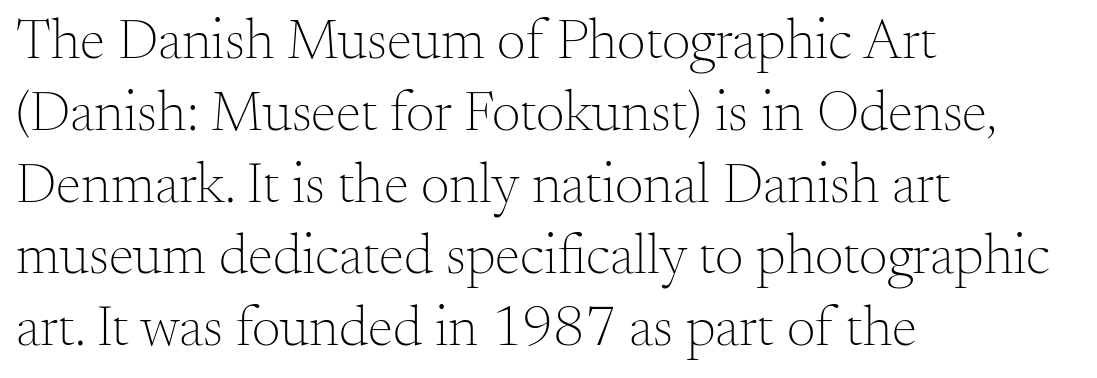
Interline gaps are of average width in this sample. The passage shown is typed in a proportional face where columns would drift. These lines are set flush left with a ragged right edge. The passage shown is typeset with a serif family. The foot of each line stays bare and open.
